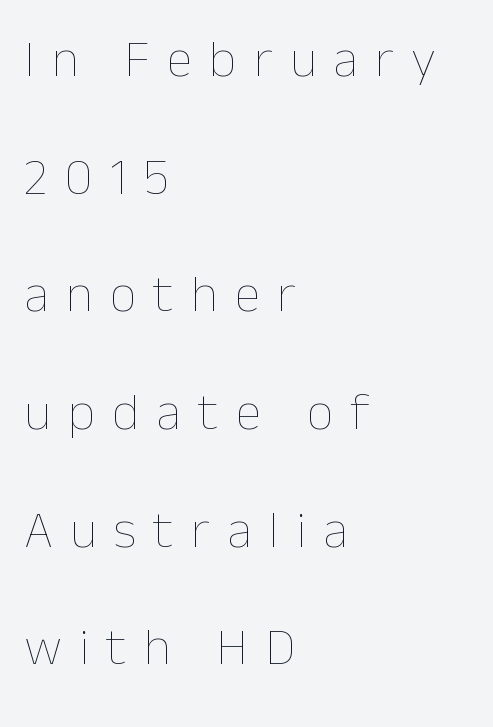
{"italic": "no", "bold": "no", "weight": "thin", "width": "normal", "stroke_contrast": "low", "x_height": "medium", "monospaced": "no", "underline": "no", "align": "left", "line_spacing": "loose", "line_spacing_ratio": 2.22, "letter_spacing": "wide", "letter_spacing_em": 0.32, "glyph_px": 53}
